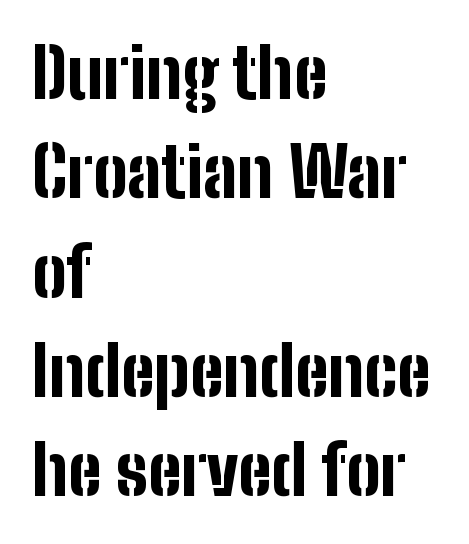
The image shows 68 px bold, condensed sans-serif type, upright; set left-aligned, normal line spacing (1.46x), normal letter spacing, not underlined; low stroke contrast and a medium x-height.
